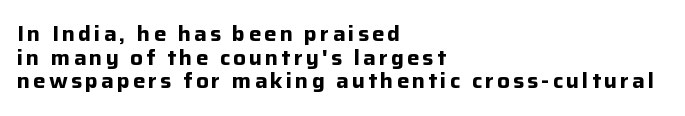
One-word summary of the alignment: left. This sample trades vertical openness for compactness between lines. Characters remain perfectly vertical along every line. On the weight axis this lands at bold, roughly 700.
